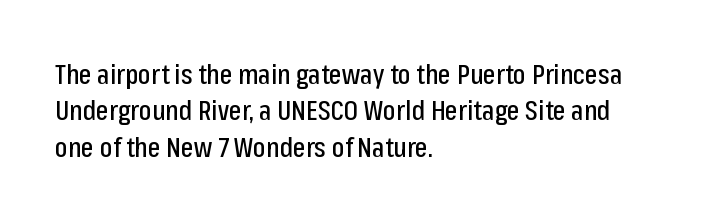
Tracking value appears to be zero — textbook default spacing. The type sits square on the baseline with zero lean. A clean baseline with only descenders dipping below it. Is the block centered? No — it sits flush against the left margin. Notice how descenders clear the ascenders below comfortably — that's standard leading.
